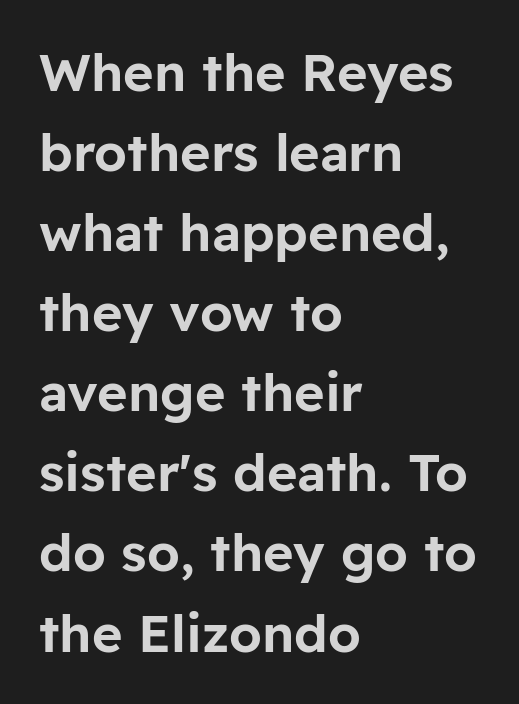
The letters sit at their default tracking, neither squeezed nor spread. Do the characters align in a grid? No, the font is proportional. Left-aligned paragraph, ragged on the right. Lines of text with bare space underneath. Observe the absence of serifs on each vertical stroke in this sample.
